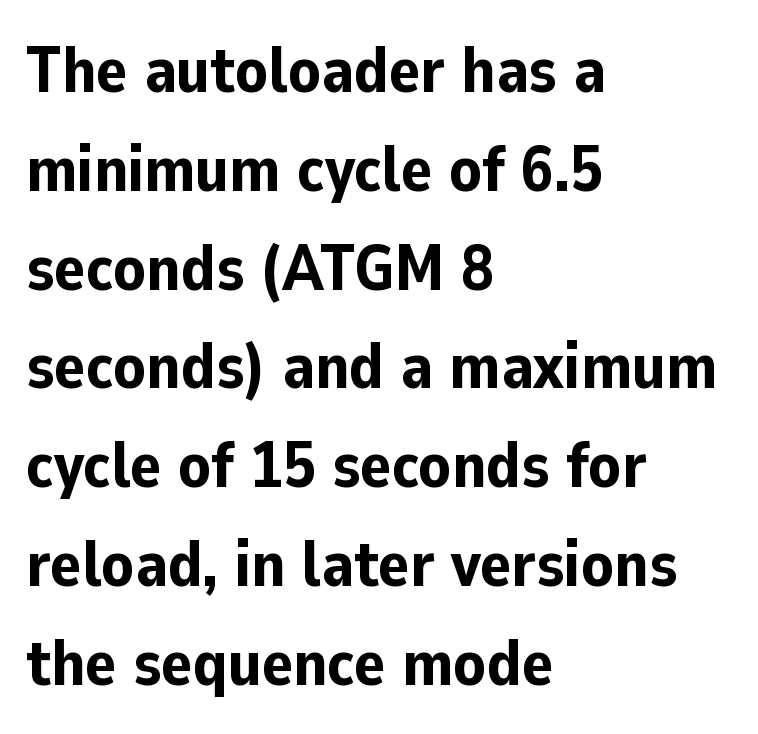
Q: Is the text bold? A: Yes.
Q: Is the text italic (slanted)? A: No, it is upright.
Q: Is the typeface a serif or a sans-serif typeface? A: Sans-serif.
Q: Is the text underlined? A: No.
Q: How is the paragraph aligned? A: Left-aligned.
Q: Is the spacing between letters normal or unusually wide? A: Normal.
Q: Is the spacing between lines tight, normal or loose? A: Normal.
Q: Width (condensed, normal, or wide)? A: Normal.
Q: Stroke contrast? A: Low.
Q: x-height? A: Medium.
Q: Monospaced? A: No.
